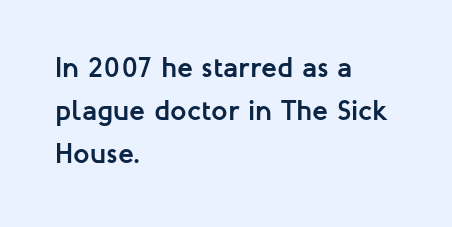
How are the letters spaced? Ordinarily, with no added tracking. Summary of vertical rhythm: regular, with standard interline spacing. How heavy is the stroke? Heavy — this is a bold. Teacher's note: observe the even left margin — that is flush-left alignment. Serif or sans? Sans — the stroke terminals are bare. Think of a printed novel: that variable character pitch is what you see here.
